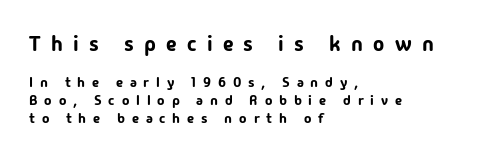
The image shows 21 px text type, upright; set left-aligned, normal line spacing (1.26x), unusually wide letter spacing (+0.49 em), not underlined; the first (top) block is 1.5x larger.
